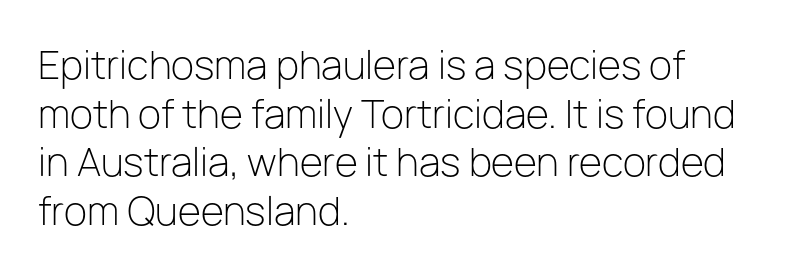
The image shows 38 px light sans-serif type, upright; set left-aligned, normal line spacing (1.28x), normal letter spacing, not underlined; low stroke contrast and a medium x-height.
